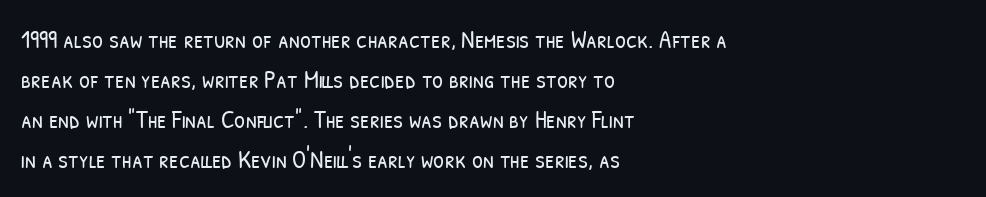
The image shows 25 px text type; set left-aligned, normal line spacing (1.6x), normal letter spacing, not underlined.
